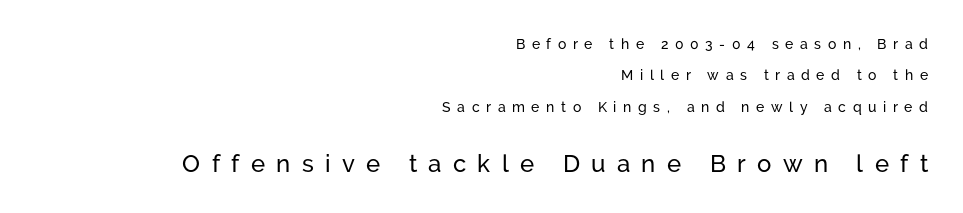
{"italic": "no", "underline": "no", "align": "right", "line_spacing": "loose", "line_spacing_ratio": 2.25, "letter_spacing": "wide", "letter_spacing_em": 0.47, "larger_block": "second", "size_ratio": 1.71, "glyph_px": 24}
